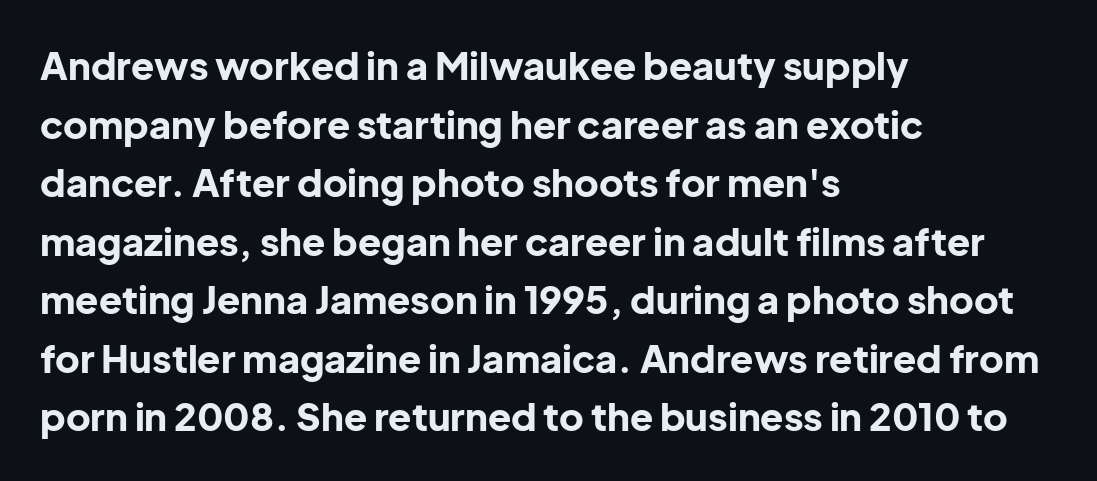
Q: Is the text bold? A: Yes.
Q: Is the text italic (slanted)? A: No, it is upright.
Q: Is the typeface a serif or a sans-serif typeface? A: Sans-serif.
Q: Is the text underlined? A: No.
Q: How is the paragraph aligned? A: Left-aligned.
Q: Is the spacing between letters normal or unusually wide? A: Normal.
Q: Is the spacing between lines tight, normal or loose? A: Normal.
Q: Width (condensed, normal, or wide)? A: Normal.
Q: Stroke contrast? A: Low.
Q: x-height? A: Medium.
Q: Monospaced? A: No.
